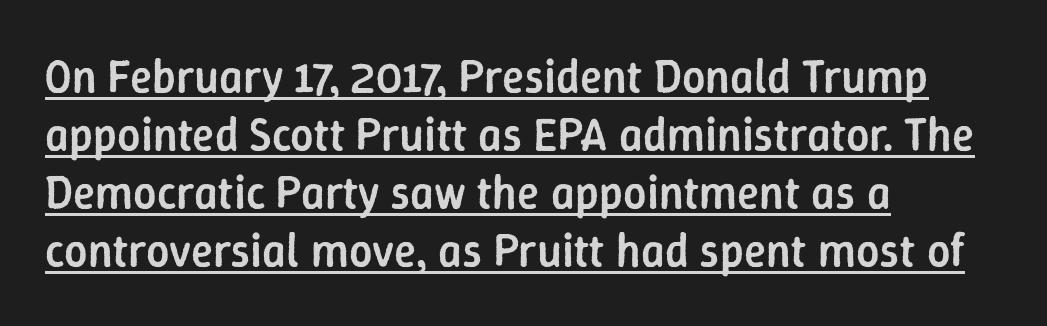
One-word summary of the alignment: left. These lines are rendered in a variable-pitch font. Compared with an ordinary text face, these strokes are moderately heavier — a semibold. Rows of type keep a routine distance in the vertical direction.
